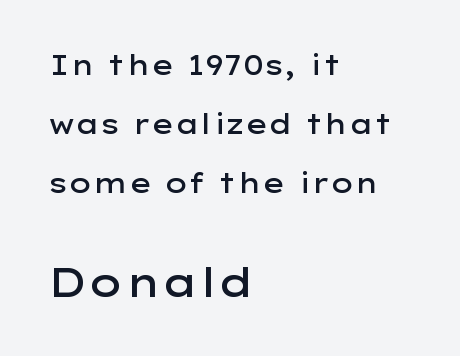
Summary of weight: moderately heavy, a semibold. The space directly below the letters is spotless. I'd call this a sans setting — the letters go barefoot. Posture: straight, roman, zero tilt. The leading is generous, giving the passage an open texture. The ragged edge is on the right, which tells us the setting is flush left.
